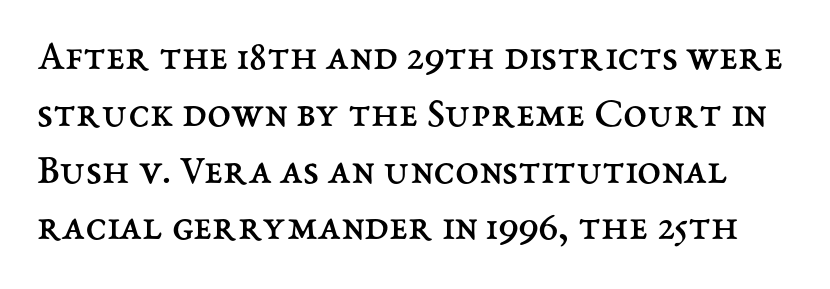
The image shows 43 px regular-weight type, upright; set normal line spacing (1.32x), normal letter spacing, not underlined; medium stroke contrast and a medium x-height.
